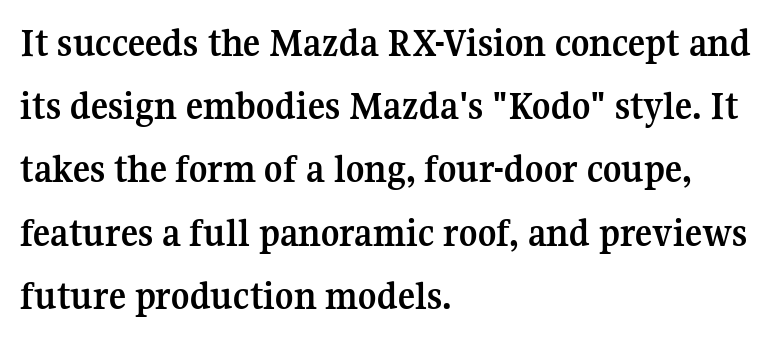
Q: Is the text bold? A: Yes.
Q: Is the text italic (slanted)? A: No, it is upright.
Q: Is the typeface a serif or a sans-serif typeface? A: Serif.
Q: Is the text underlined? A: No.
Q: How is the paragraph aligned? A: Left-aligned.
Q: Is the spacing between letters normal or unusually wide? A: Normal.
Q: Is the spacing between lines tight, normal or loose? A: Normal.
Q: Width (condensed, normal, or wide)? A: Normal.
Q: Stroke contrast? A: Medium.
Q: x-height? A: Medium.
Q: Monospaced? A: No.
